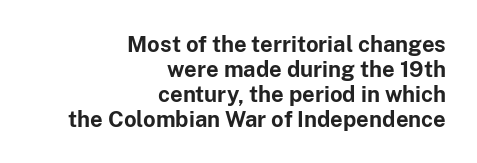
The image shows 22 px bold type, upright; set right-aligned, tight line spacing (1.13x), normal letter spacing, not underlined.
